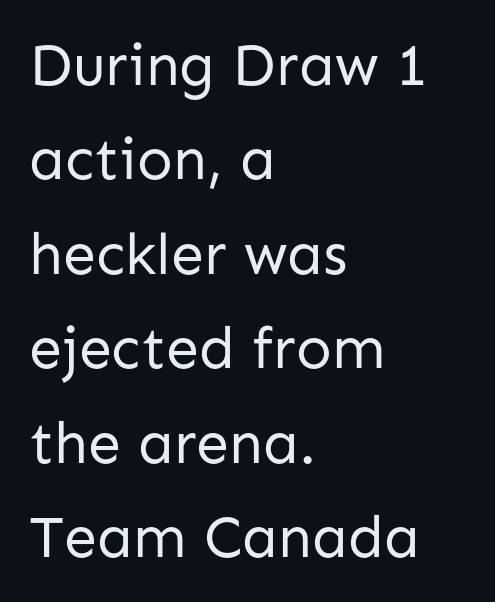
{"serif": "no", "italic": "no", "bold": "no", "weight": "regular", "width": "normal", "stroke_contrast": "low", "x_height": "medium", "monospaced": "no", "underline": "no", "align": "left", "line_spacing": "normal", "line_spacing_ratio": 1.6, "letter_spacing": "normal", "letter_spacing_em": 0.0, "glyph_px": 59}
